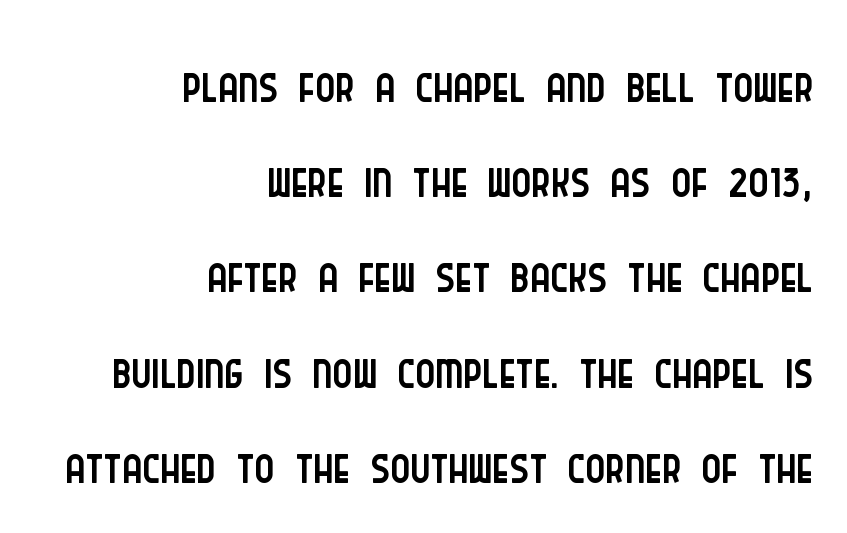
Q: Is the text bold? A: No.
Q: Is the text italic (slanted)? A: No, it is upright.
Q: Is the typeface a serif or a sans-serif typeface? A: Sans-serif.
Q: Is the text underlined? A: No.
Q: How is the paragraph aligned? A: Right-aligned.
Q: Is the spacing between letters normal or unusually wide? A: Normal.
Q: Is the spacing between lines tight, normal or loose? A: Normal.
Q: Width (condensed, normal, or wide)? A: Condensed.
Q: Stroke contrast? A: Low.
Q: x-height? A: Large.
Q: Monospaced? A: No.
